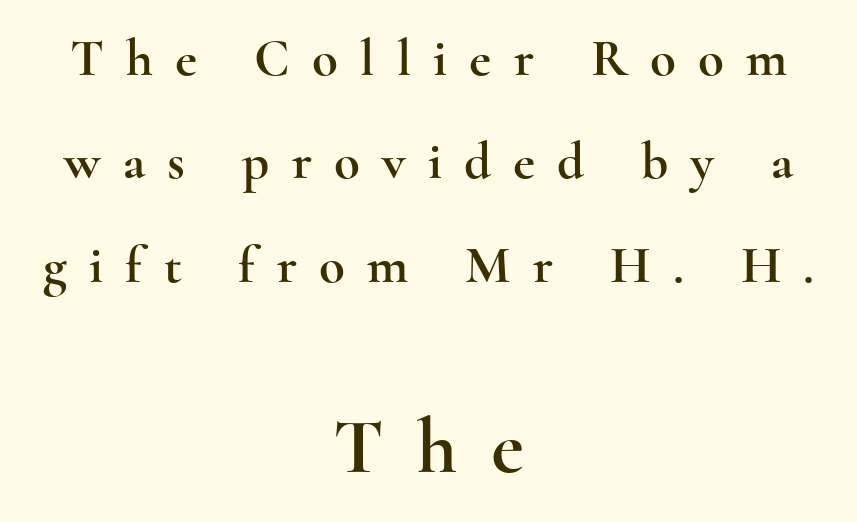
The image shows 79 px wide serif type, upright; set centered, loose line spacing (1.95x), unusually wide letter spacing (+0.42 em), not underlined; the second (bottom) block is 1.49x larger; a small x-height.
